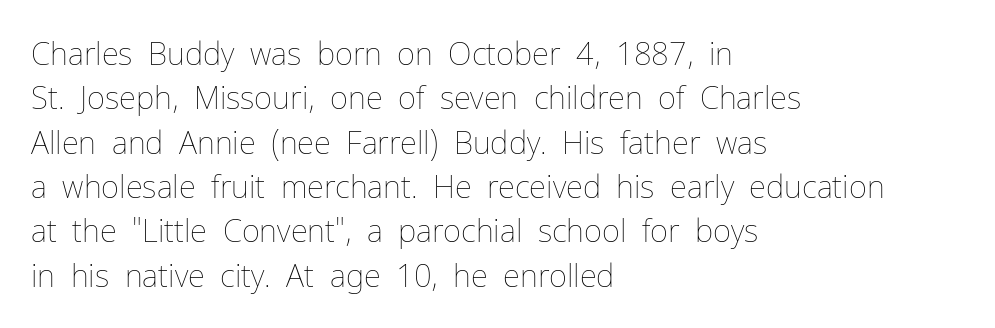
Q: Is the text bold? A: No.
Q: Is the text italic (slanted)? A: No, it is upright.
Q: Is the text underlined? A: No.
Q: How is the paragraph aligned? A: Left-aligned.
Q: Is the spacing between letters normal or unusually wide? A: Normal.
Q: Is the spacing between lines tight, normal or loose? A: Normal.
Q: Width (condensed, normal, or wide)? A: Normal.
Q: Stroke contrast? A: Low.
Q: x-height? A: Medium.
Q: Monospaced? A: No.
